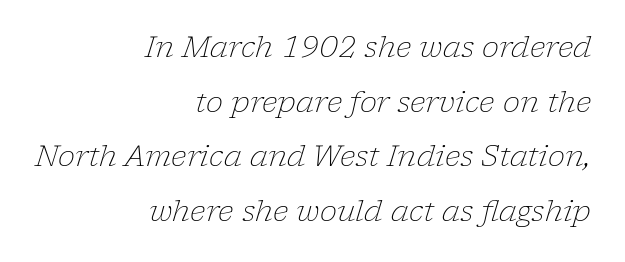
Q: Is the text bold? A: No.
Q: Is the text italic (slanted)? A: Yes, it leans right by about 17 degrees.
Q: Is the typeface a serif or a sans-serif typeface? A: Serif.
Q: Is the text underlined? A: No.
Q: How is the paragraph aligned? A: Right-aligned.
Q: Is the spacing between letters normal or unusually wide? A: Normal.
Q: Width (condensed, normal, or wide)? A: Normal.
Q: Stroke contrast? A: Low.
Q: x-height? A: Medium.
Q: Monospaced? A: No.
